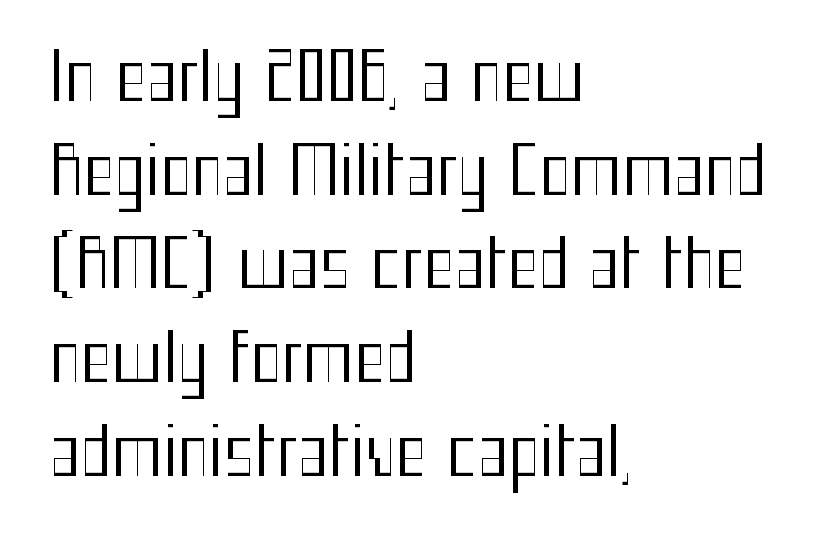
The image shows 66 px regular-weight, condensed sans-serif type, upright; set left-aligned, normal line spacing (1.42x), normal letter spacing, not underlined; medium stroke contrast and a medium x-height.
